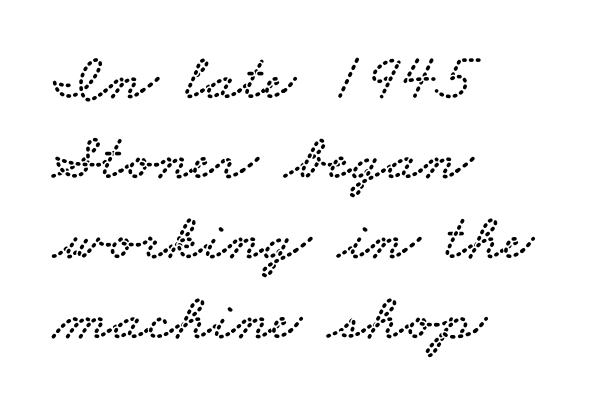
The image shows 66 px wide serif type; set left-aligned, line spacing 1.21x, normal letter spacing, not underlined; low stroke contrast and a small x-height.
